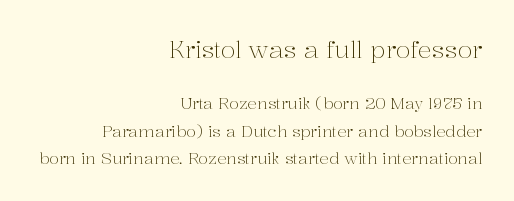
Q: Is the text bold? A: No.
Q: Is the text italic (slanted)? A: No, it is upright.
Q: Is the text underlined? A: No.
Q: How is the paragraph aligned? A: Right-aligned.
Q: Is the spacing between letters normal or unusually wide? A: Normal.
Q: Which block of text is set in a larger size, the first (top) or the second (bottom)? A: The first (top) one.
